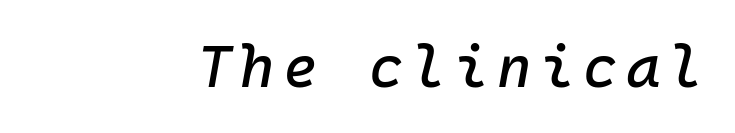
{"italic": "yes", "lean": "right", "slant_degrees": 10, "width": "normal", "stroke_contrast": "low", "x_height": "medium", "underline": "no", "glyph_px": 59}
